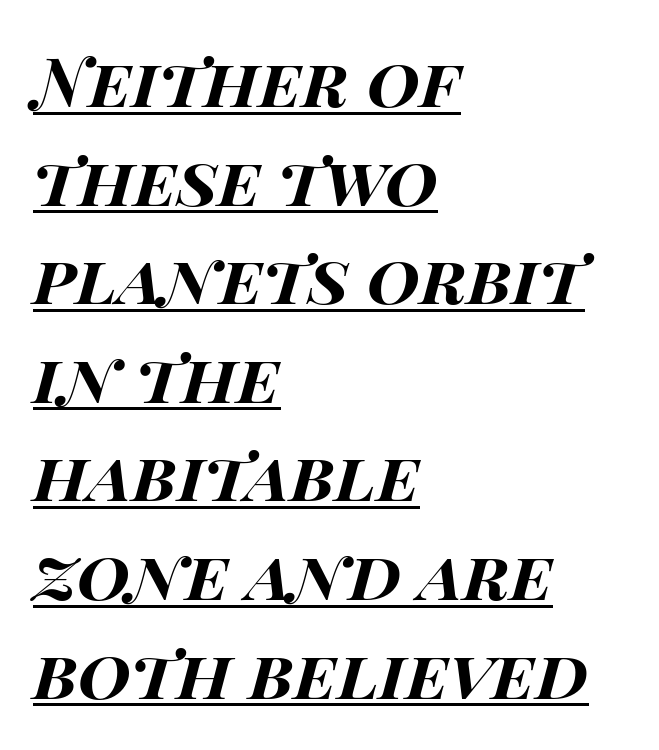
Q: Is the text bold? A: Yes.
Q: Is the text italic (slanted)? A: Yes, it leans right by about 14 degrees.
Q: Is the text underlined? A: Yes.
Q: How is the paragraph aligned? A: Left-aligned.
Q: Is the spacing between letters normal or unusually wide? A: Normal.
Q: Is the spacing between lines tight, normal or loose? A: Normal.
Q: Width (condensed, normal, or wide)? A: Wide.
Q: Stroke contrast? A: High.
Q: x-height? A: Large.
Q: Monospaced? A: No.
